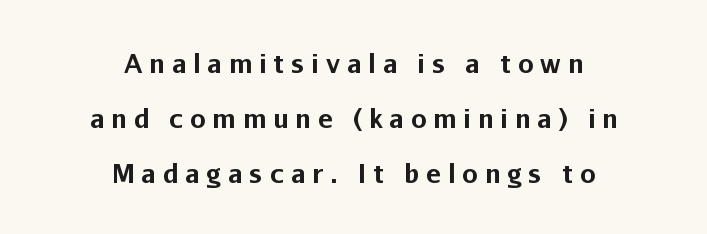
Tracking here is generous; glyphs stand well apart from one another. The gap between lines stays unmarked. The passage shown stacks its lines with a broad gap. The paragraph shown floats in the horizontal middle. The font is running at its bold setting.
